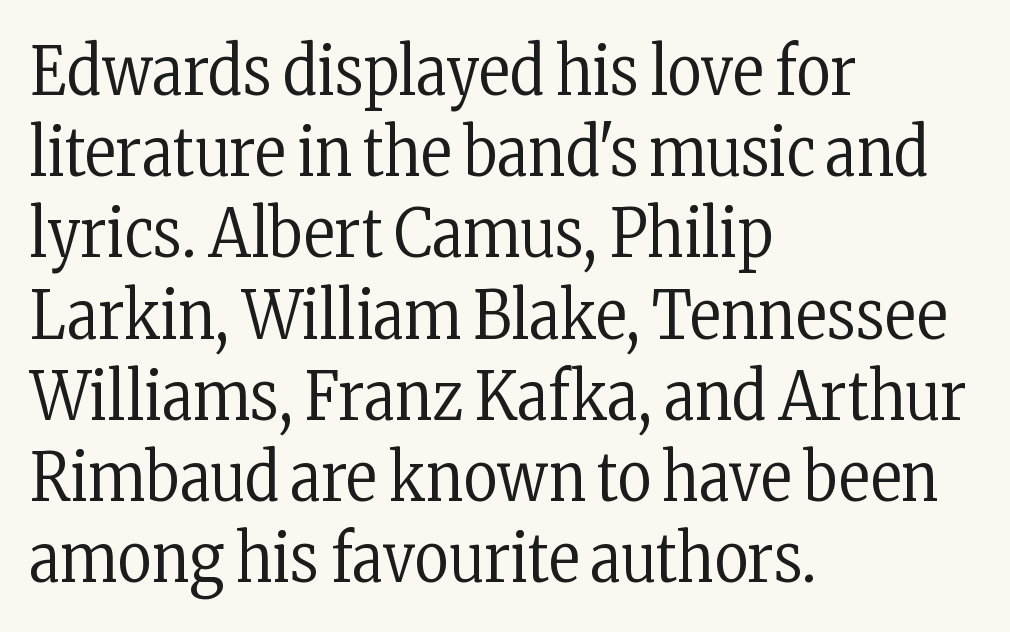
The image shows 66 px regular-weight, condensed serif type, upright; set left-aligned, line spacing 1.23x, normal letter spacing, not underlined; low stroke contrast and a medium x-height.
